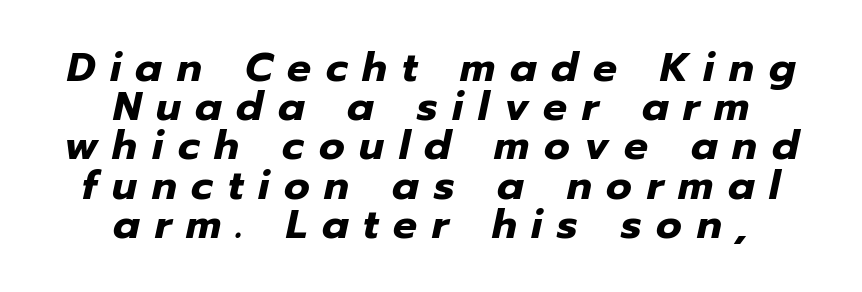
These lines are centered, leaving both edges ragged. Would a proofreader flag this as italicized? Yes. A typesetter would call this heavily tracked-out type. Plenty of ink on the page — the face is bold. The rendering uses natural spacing where letterforms have individual widths. How would I describe the line gaps? Narrow and economical.
